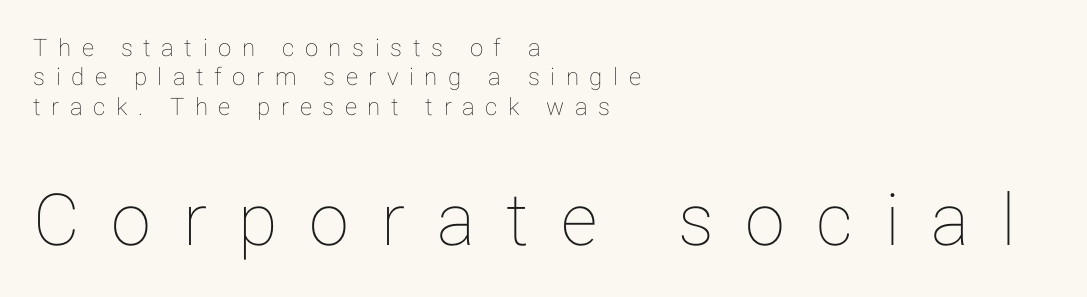
The image shows 72 px text type, upright; set left-aligned, line spacing 1.22x, unusually wide letter spacing (+0.44 em), not underlined; the second (bottom) block is 3.0x larger; low stroke contrast and a medium x-height.
